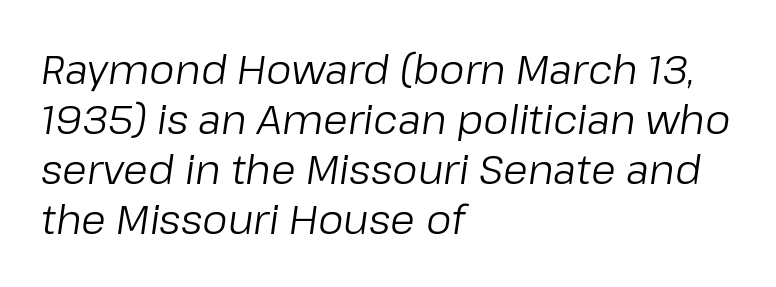
The image shows 40 px regular-weight type, italic (leaning right); set left-aligned, normal line spacing (1.25x), normal letter spacing, not underlined; low stroke contrast and a medium x-height.
